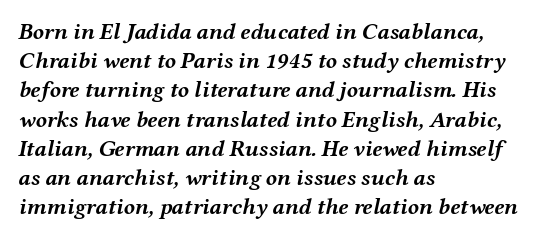
The image shows 23 px bold type, italic (leaning right); set left-aligned, normal line spacing (1.27x), normal letter spacing, not underlined.
